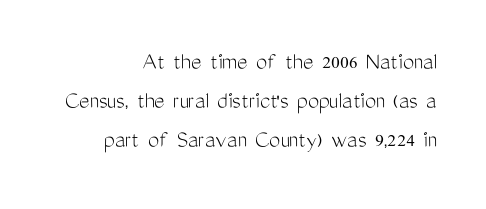
{"italic": "no", "bold": "no", "underline": "no", "align": "right", "line_spacing": "normal", "line_spacing_ratio": 1.56, "letter_spacing": "normal", "letter_spacing_em": 0.0, "glyph_px": 25}
